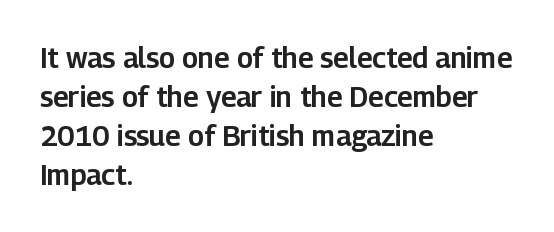
Q: Is the text italic (slanted)? A: No, it is upright.
Q: Is the typeface a serif or a sans-serif typeface? A: Sans-serif.
Q: Is the text underlined? A: No.
Q: How is the paragraph aligned? A: Left-aligned.
Q: Is the spacing between letters normal or unusually wide? A: Normal.
Q: Is the spacing between lines tight, normal or loose? A: Normal.
Q: Width (condensed, normal, or wide)? A: Normal.
Q: Stroke contrast? A: Low.
Q: x-height? A: Medium.
Q: Monospaced? A: No.
